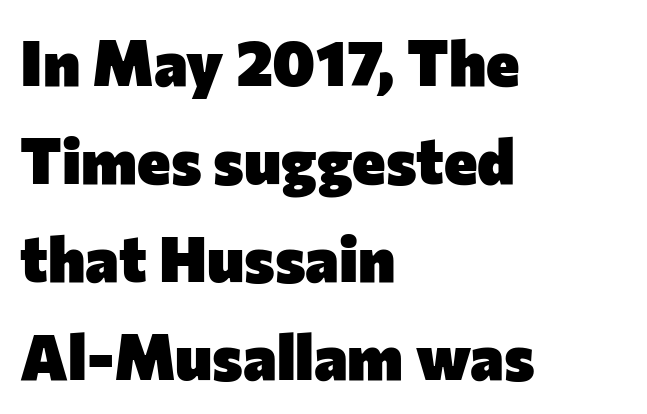
The image shows 64 px heavy sans-serif type, upright; set left-aligned, normal line spacing (1.53x), normal letter spacing, not underlined; low stroke contrast and a medium x-height.
